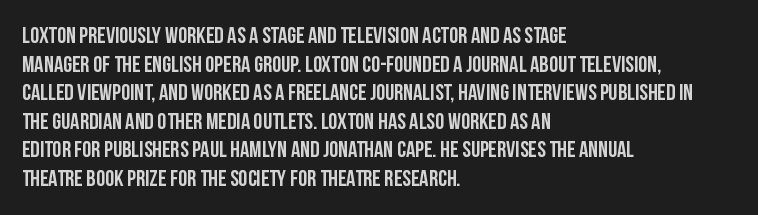
Q: Is the text italic (slanted)? A: No, it is upright.
Q: Is the text underlined? A: No.
Q: How is the paragraph aligned? A: Left-aligned.
Q: Is the spacing between letters normal or unusually wide? A: Normal.
